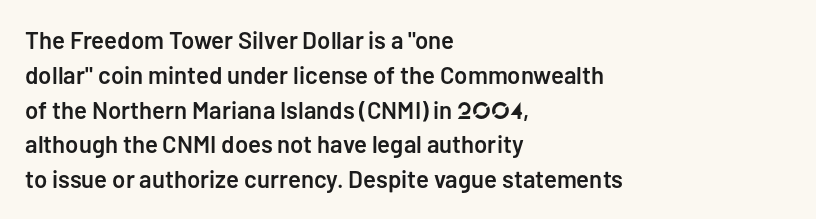
Notice how descenders clear the ascenders below comfortably — that's standard leading. It's the straight-up-and-down kind of type. Horizontally, the lines are justified to the leading edge only. Is the letter spacing exaggerated? No — it looks like the ordinary default. Semibold letterforms, between regular and bold.
